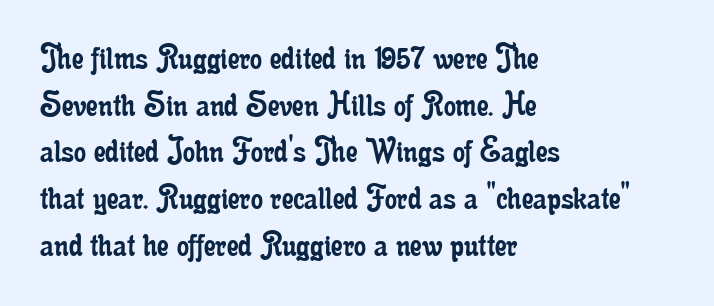
{"serif": "yes", "italic": "no", "bold": "no", "weight": "regular", "width": "condensed", "stroke_contrast": "low", "x_height": "small", "monospaced": "no", "underline": "no", "align": "left", "line_spacing_ratio": 1.23, "letter_spacing": "normal", "letter_spacing_em": 0.0, "glyph_px": 38}
